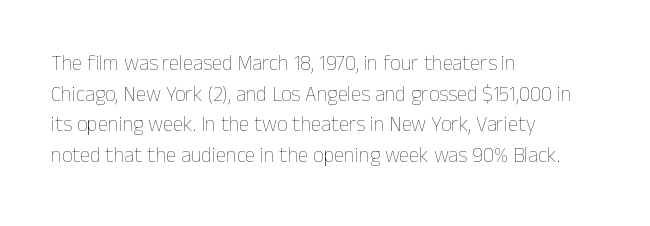
The image shows 21 px text type, upright; set left-aligned, normal line spacing (1.46x), normal letter spacing, not underlined.
